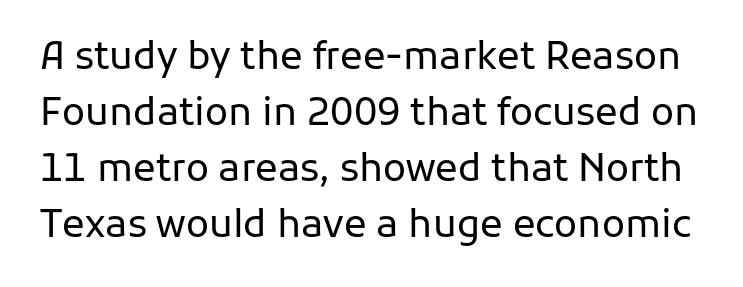
Is the type heavy? It reads as light-to-regular instead. Is this a fixed-width face? No — the glyphs have proportional, varying widths. Underlining? Definitely not there. Observe the ordinary spacing: letters are neighbours, not strangers. A sans-serif font was chosen for this passage. Nope, not italic — everything's standing straight.
